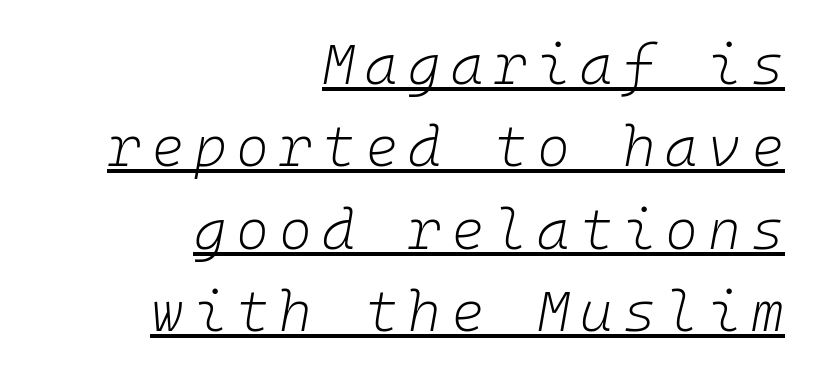
In CSS terms this would be text-align: right. Fixed-width glyphs throughout — classic coding-font behaviour. Stem width sits at or under what a default text font uses. The rendered words wear a rule along their underside. Does the leading feel generous? No, just average. Characters are canted at an angle relative to the baseline's perpendicular.
